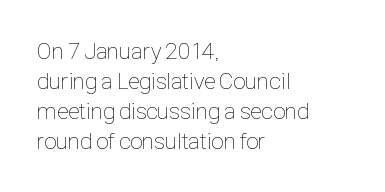
The lines are quadded left. The font sits on the lighter half of the weight spectrum, regular included. Tracking here is standard; glyphs follow each other at the usual distance. Italic? Not at all — the glyphs are vertical. Rule under the text: the space is simply empty.
